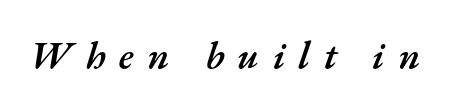
{"italic": "yes", "lean": "right", "slant_degrees": 17, "bold": "semi", "weight": "semibold", "width": "normal", "stroke_contrast": "medium", "x_height": "small", "monospaced": "no", "underline": "no", "letter_spacing": "wide", "letter_spacing_em": 0.34, "glyph_px": 39}
